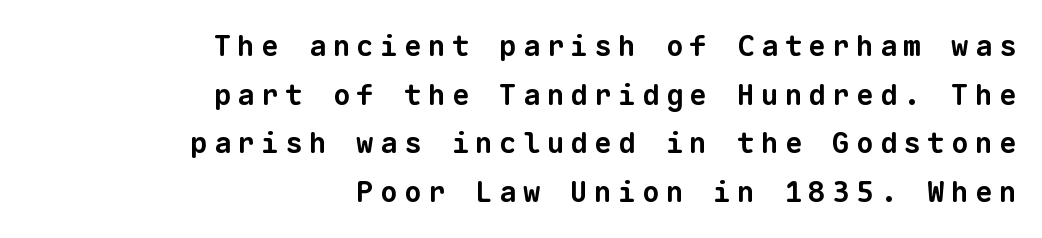
Each word looks stretched out because of the extra space between its letters. Note the uniform advance width — an 'i' takes as much space as an 'm'. Font category for this specimen: sans-serif. The string is rendered with underlining switched off.
